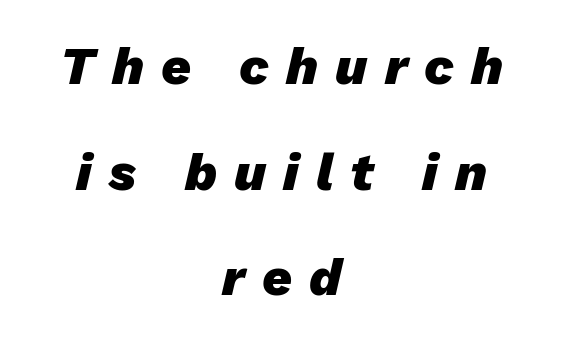
{"italic": "yes", "lean": "right", "slant_degrees": 13, "bold": "yes", "weight": "heavy", "width": "normal", "stroke_contrast": "low", "x_height": "medium", "monospaced": "no", "underline": "no", "align": "center", "line_spacing": "loose", "line_spacing_ratio": 2.03, "letter_spacing": "wide", "letter_spacing_em": 0.33, "glyph_px": 52}
